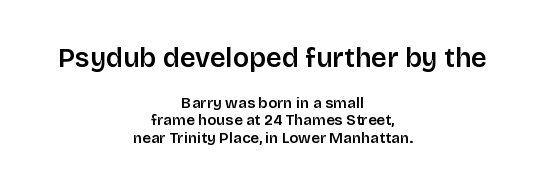
{"italic": "no", "bold": "semi", "underline": "no", "align": "center", "line_spacing_ratio": 1.16, "letter_spacing": "normal", "letter_spacing_em": 0.0, "larger_block": "first", "size_ratio": 1.8, "glyph_px": 27}
